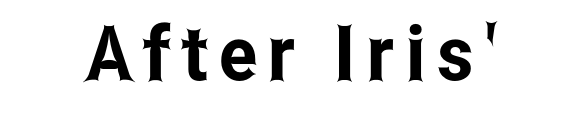
The strip under each line holds only bare page. These lines were composed using upright roman letters. These lines are rendered in a variable-pitch font. Font category for this specimen: sans-serif.
